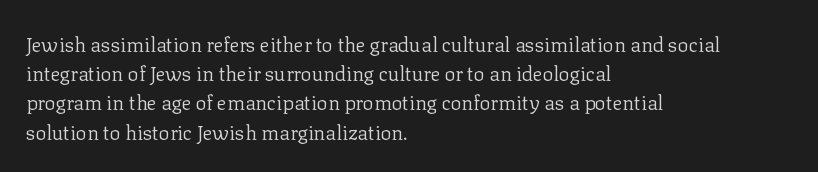
The image shows 20 px text type, upright; set left-aligned, normal line spacing (1.46x), normal letter spacing, not underlined.
